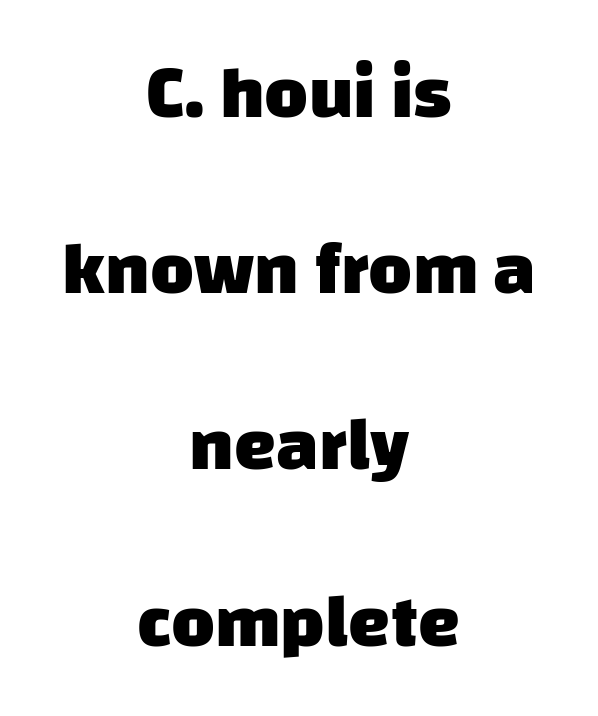
Weight: bold. Honestly, the letter spacing is just normal — you wouldn't notice it. The zone under the glyphs is completely vacant. To sum up the face: it is a sans, with no serifs.
